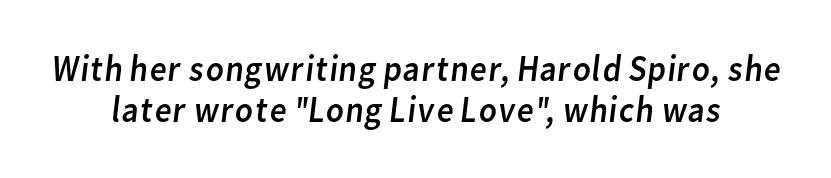
The image shows 37 px regular-weight sans-serif type; set centered, tight line spacing (1.11x), normal letter spacing, not underlined; low stroke contrast and a medium x-height.
